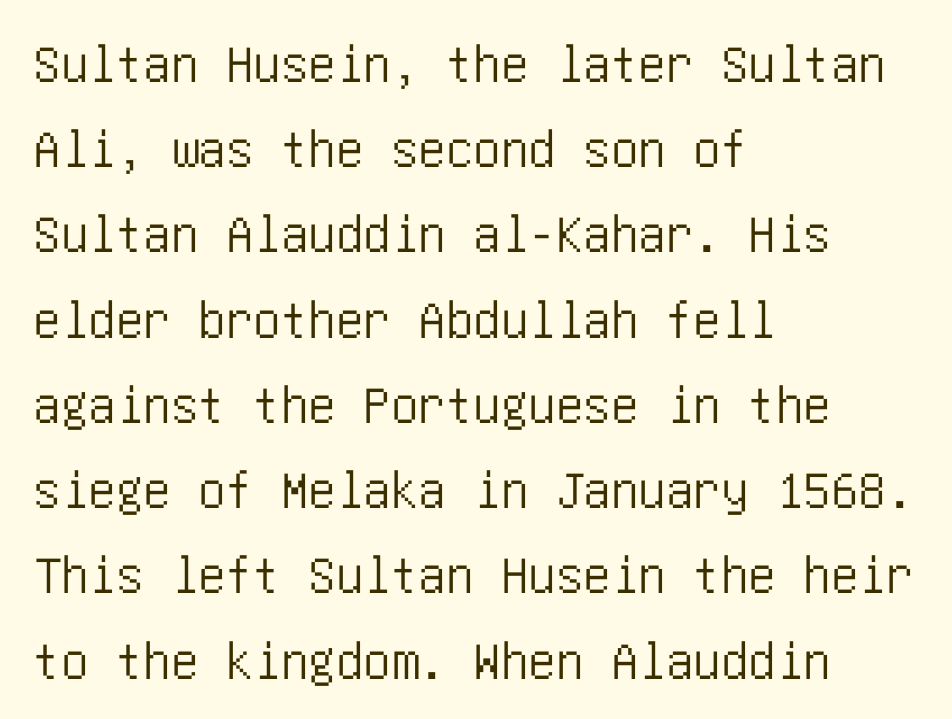
{"serif": "no", "italic": "no", "width": "condensed", "stroke_contrast": "low", "x_height": "large", "underline": "no", "align": "left", "line_spacing": "normal", "line_spacing_ratio": 1.55, "letter_spacing": "normal", "letter_spacing_em": 0.0, "glyph_px": 55}
